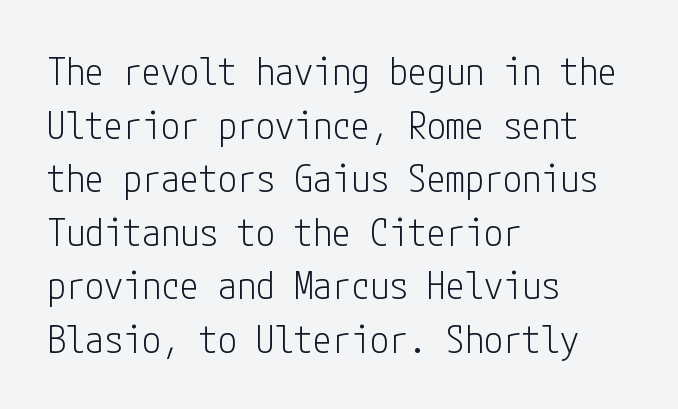
The image shows 38 px light, condensed sans-serif type, upright; set left-aligned, normal line spacing (1.41x), normal letter spacing, not underlined; low stroke contrast and a medium x-height.
